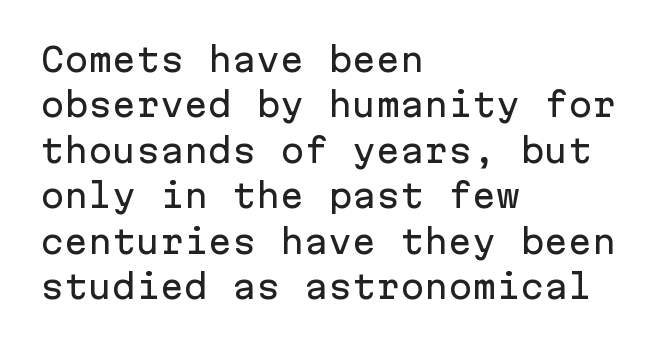
{"serif": "no", "italic": "no", "width": "normal", "stroke_contrast": "low", "x_height": "medium", "monospaced": "yes", "underline": "no", "align": "left", "line_spacing": "normal", "line_spacing_ratio": 1.42, "letter_spacing": "normal", "letter_spacing_em": 0.0, "glyph_px": 32}
